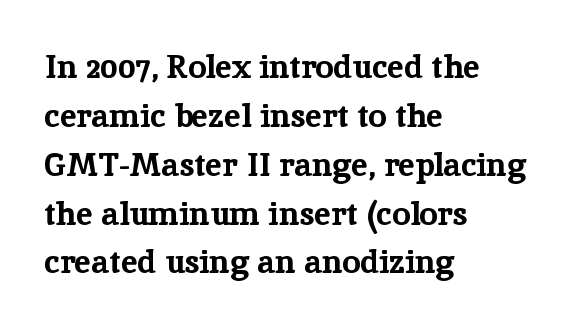
The face used here is proportionally spaced, like ordinary book or web type. Every character sits straight up, as roman type does. Horizontal alignment here is leftward, the default for most running prose. If you measured baseline to baseline, you'd find a middling distance. The space beneath each line is pristine and unruled.
